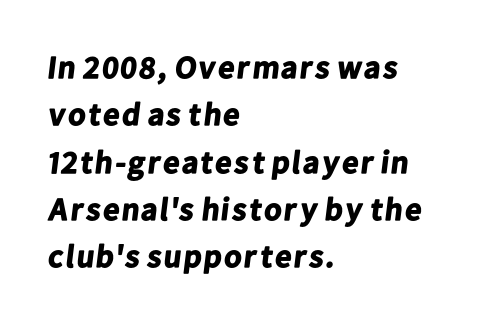
The image shows 32 px bold sans-serif type; set left-aligned, normal line spacing (1.48x), normal letter spacing, not underlined; low stroke contrast and a medium x-height.
